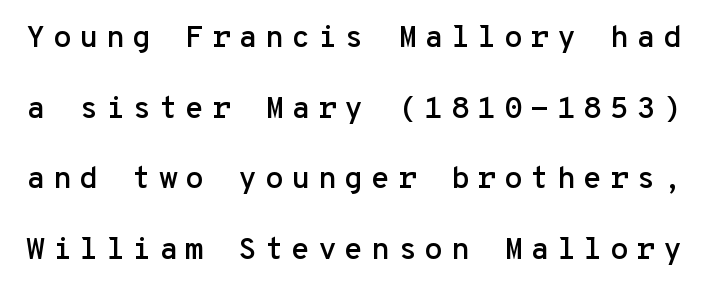
Style check: upright. Each row of text sits above clean, open space. Think of a typewriter: that constant character pitch is what you see here. Each word looks stretched out because of the extra space between its letters. You can tell from the bare stems that sans-serif type was used. The lines are spread far apart with generous leading.
